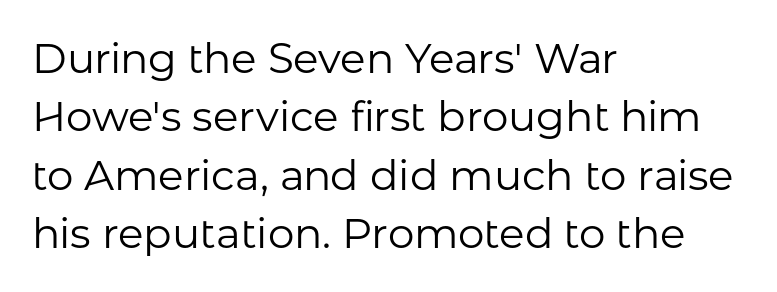
Q: Is the text bold? A: No.
Q: Is the text italic (slanted)? A: No, it is upright.
Q: Is the typeface a serif or a sans-serif typeface? A: Sans-serif.
Q: Is the text underlined? A: No.
Q: How is the paragraph aligned? A: Left-aligned.
Q: Is the spacing between letters normal or unusually wide? A: Normal.
Q: Is the spacing between lines tight, normal or loose? A: Normal.
Q: Width (condensed, normal, or wide)? A: Normal.
Q: Stroke contrast? A: Low.
Q: x-height? A: Medium.
Q: Monospaced? A: No.
